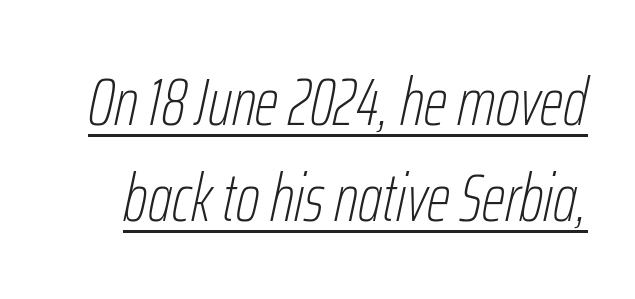
The image shows 67 px thin, condensed type, italic (leaning right); set normal line spacing (1.43x), normal letter spacing, underlined; low stroke contrast and a medium x-height.
